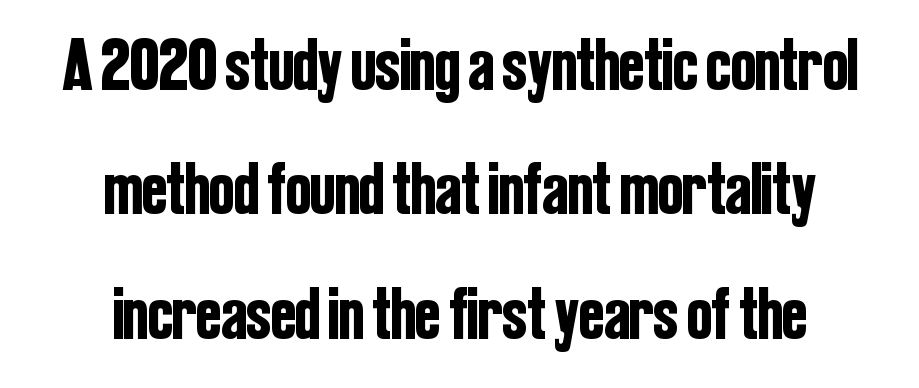
{"serif": "no", "italic": "no", "width": "condensed", "stroke_contrast": "low", "x_height": "medium", "monospaced": "no", "underline": "no", "align": "center", "line_spacing": "normal", "line_spacing_ratio": 1.68, "letter_spacing": "normal", "letter_spacing_em": 0.0, "glyph_px": 74}
